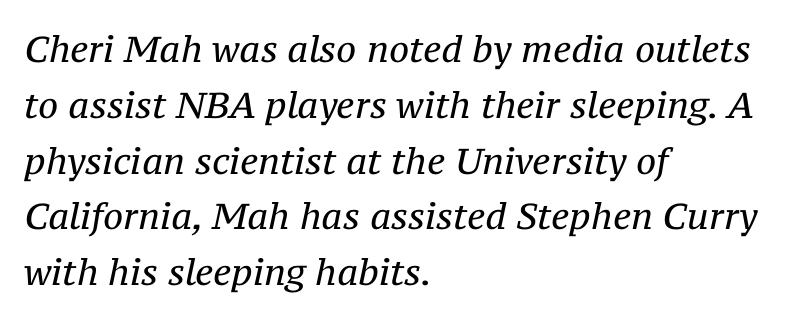
The image shows 36 px regular-weight serif type, italic (leaning right); set left-aligned, normal line spacing (1.55x), normal letter spacing, not underlined; medium stroke contrast and a medium x-height.
